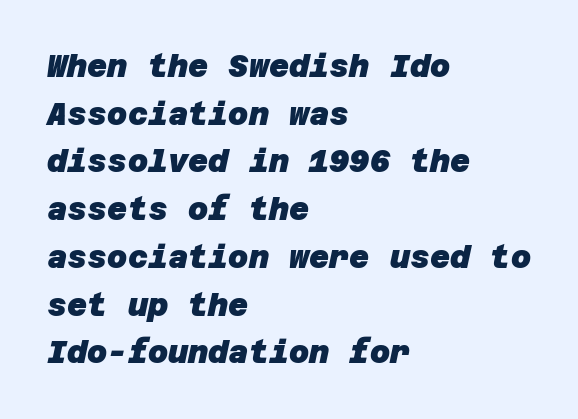
The image shows 31 px heavy sans-serif type; set left-aligned, normal line spacing (1.54x), normal letter spacing, not underlined; low stroke contrast and a large x-height.
